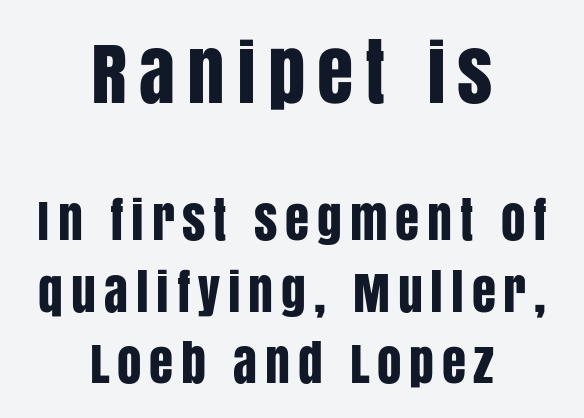
Q: Is the text italic (slanted)? A: No, it is upright.
Q: Is the typeface a serif or a sans-serif typeface? A: Sans-serif.
Q: Is the text underlined? A: No.
Q: How is the paragraph aligned? A: Centered.
Q: Is the spacing between lines tight, normal or loose? A: Normal.
Q: Which block of text is set in a larger size, the first (top) or the second (bottom)? A: The first (top) one.
Q: Width (condensed, normal, or wide)? A: Condensed.
Q: Stroke contrast? A: Low.
Q: x-height? A: Large.
Q: Monospaced? A: No.
